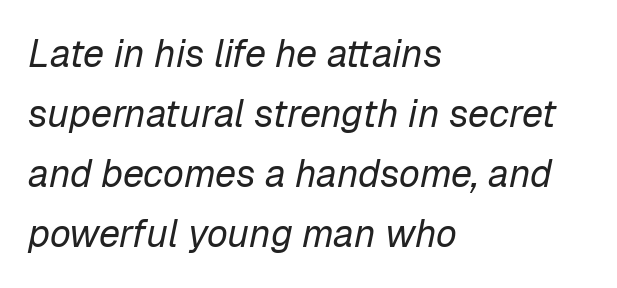
Q: Is the text bold? A: No.
Q: Is the text italic (slanted)? A: Yes, it leans right by about 12 degrees.
Q: Is the text underlined? A: No.
Q: How is the paragraph aligned? A: Left-aligned.
Q: Is the spacing between letters normal or unusually wide? A: Normal.
Q: Is the spacing between lines tight, normal or loose? A: Normal.
Q: Width (condensed, normal, or wide)? A: Normal.
Q: Stroke contrast? A: Low.
Q: x-height? A: Medium.
Q: Monospaced? A: No.
